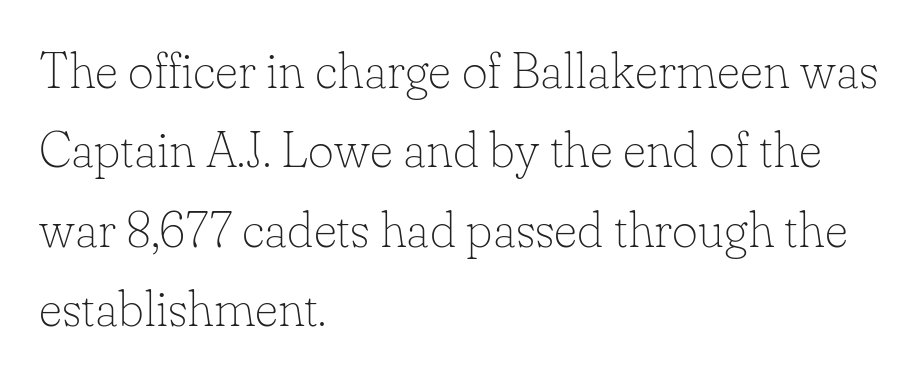
Any mark beneath the type? The region is blank. Horizontally, the lines are justified to the leading edge only. Quick note: not italic, upright. The horizontal fit of the characters is conventional and even. A typesetter would call this proportional, since set widths differ per character.
